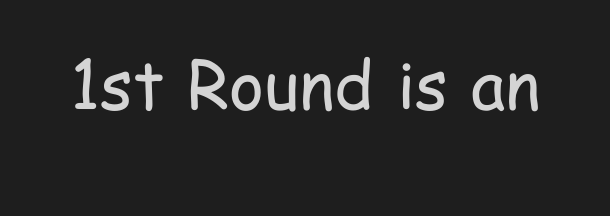
Just letters on the line, the space beneath them empty. The font family rendered here belongs to the sans-serif group. Students, note that the glyphs here touch the page at normal intervals. Weight: in the light-to-regular range. A roman cut, with each character standing at attention. The face used here is proportionally spaced, like ordinary book or web type.
